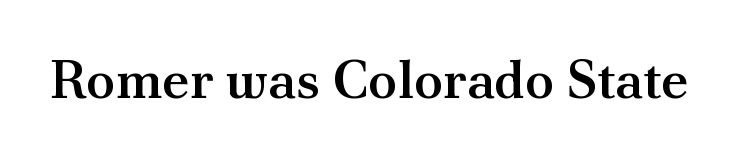
Q: Is the text bold? A: Semi-bold.
Q: Is the text italic (slanted)? A: No, it is upright.
Q: Is the typeface a serif or a sans-serif typeface? A: Serif.
Q: Is the text underlined? A: No.
Q: Is the spacing between letters normal or unusually wide? A: Normal.
Q: Width (condensed, normal, or wide)? A: Normal.
Q: Stroke contrast? A: Medium.
Q: x-height? A: Small.
Q: Monospaced? A: No.
